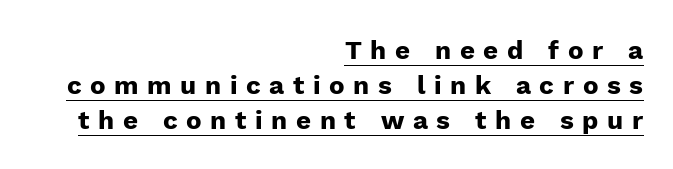
On the weight axis this lands at bold, roughly 700. Compared with undecorated copy, this sample adds a rule below the words. These lines have a slow, spaced-out rhythm from letter to letter. Summary of vertical rhythm: regular, with standard interline spacing. Italic: no, the glyphs are upright roman. A flush-right, rag-left setting is used for this passage.
